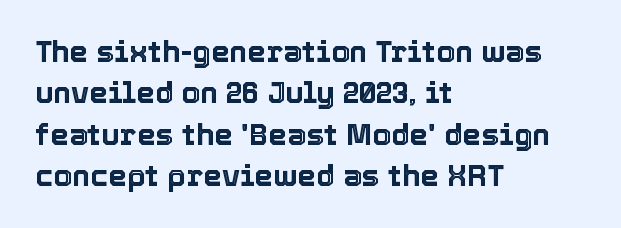
{"italic": "no", "width": "normal", "x_height": "medium", "monospaced": "no", "underline": "no", "align": "left", "line_spacing": "normal", "line_spacing_ratio": 1.38, "letter_spacing": "normal", "letter_spacing_em": 0.0, "glyph_px": 30}
